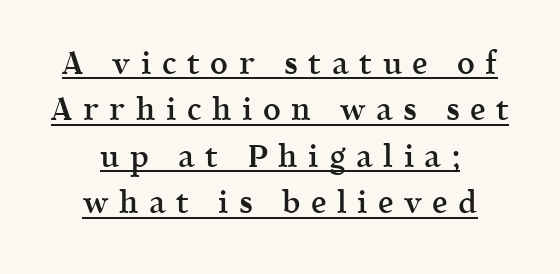
The rendering uses a moderate line-height, typical for paragraphs. What stands out about the letter spacing? Its width — letters are far apart. I'd call this a serif setting — the letters wear small feet. Compared with an ordinary text face, these strokes are moderately heavier — a semibold.
